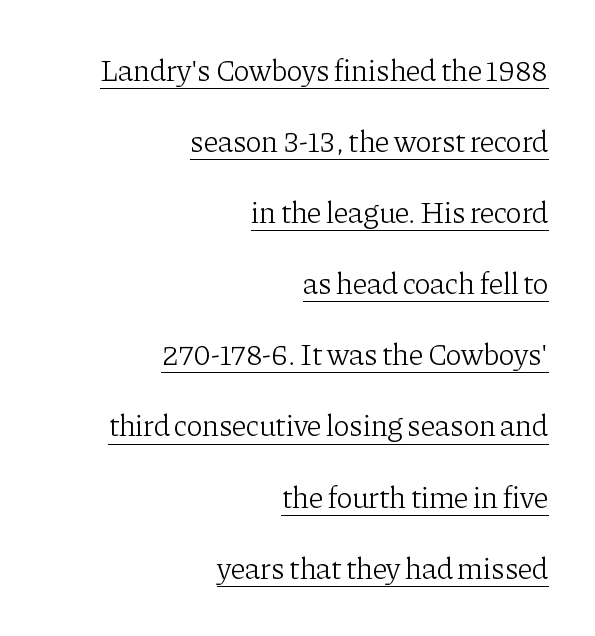
{"serif": "yes", "italic": "no", "bold": "no", "weight": "light", "width": "normal", "stroke_contrast": "low", "x_height": "medium", "monospaced": "no", "underline": "yes", "align": "right", "line_spacing": "loose", "line_spacing_ratio": 2.37, "letter_spacing": "normal", "letter_spacing_em": 0.0, "glyph_px": 30}
